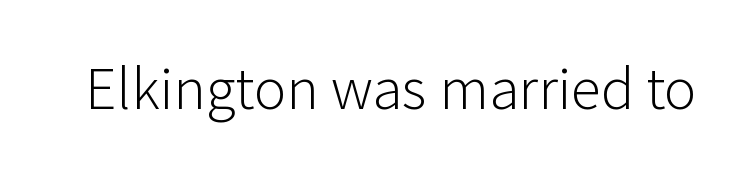
Q: Is the text bold? A: No.
Q: Is the text italic (slanted)? A: No, it is upright.
Q: Is the typeface a serif or a sans-serif typeface? A: Sans-serif.
Q: Is the text underlined? A: No.
Q: Is the spacing between letters normal or unusually wide? A: Normal.
Q: Width (condensed, normal, or wide)? A: Normal.
Q: Stroke contrast? A: Low.
Q: x-height? A: Medium.
Q: Monospaced? A: No.
